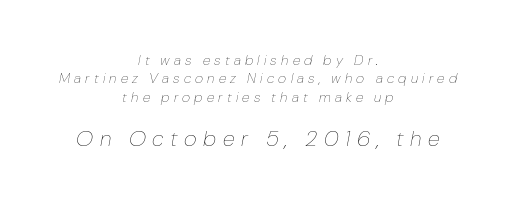
Q: Is the text bold? A: No.
Q: Is the text italic (slanted)? A: Yes, it leans right by about 10 degrees.
Q: Is the text underlined? A: No.
Q: How is the paragraph aligned? A: Centered.
Q: Is the spacing between letters normal or unusually wide? A: Unusually wide.
Q: Is the spacing between lines tight, normal or loose? A: Normal.
Q: Which block of text is set in a larger size, the first (top) or the second (bottom)? A: The second (bottom) one.
